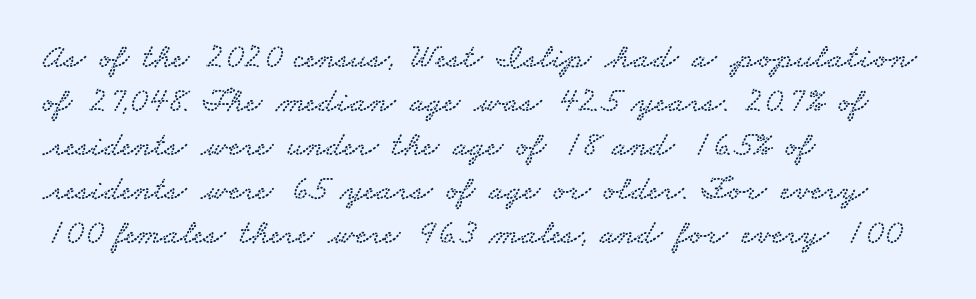
Q: Is the typeface a serif or a sans-serif typeface? A: Serif.
Q: Is the text underlined? A: No.
Q: How is the paragraph aligned? A: Left-aligned.
Q: Is the spacing between letters normal or unusually wide? A: Normal.
Q: Is the spacing between lines tight, normal or loose? A: Normal.
Q: Width (condensed, normal, or wide)? A: Wide.
Q: Stroke contrast? A: Low.
Q: x-height? A: Small.
Q: Monospaced? A: No.
